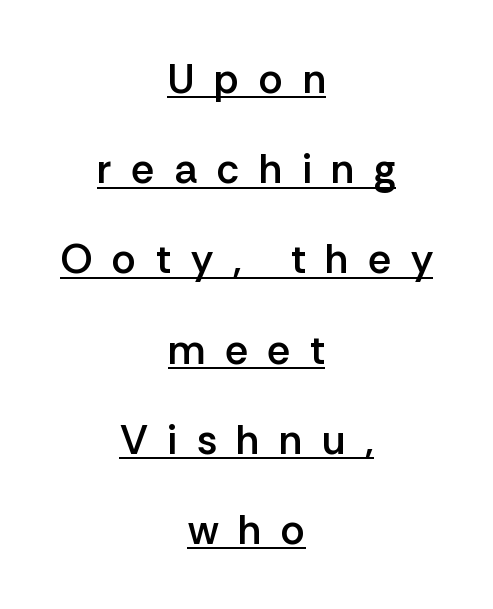
{"serif": "no", "italic": "no", "bold": "semi", "weight": "semibold", "width": "normal", "stroke_contrast": "low", "x_height": "medium", "monospaced": "no", "underline": "yes", "align": "center", "line_spacing": "loose", "line_spacing_ratio": 2.2, "letter_spacing": "wide", "letter_spacing_em": 0.48, "glyph_px": 41}
